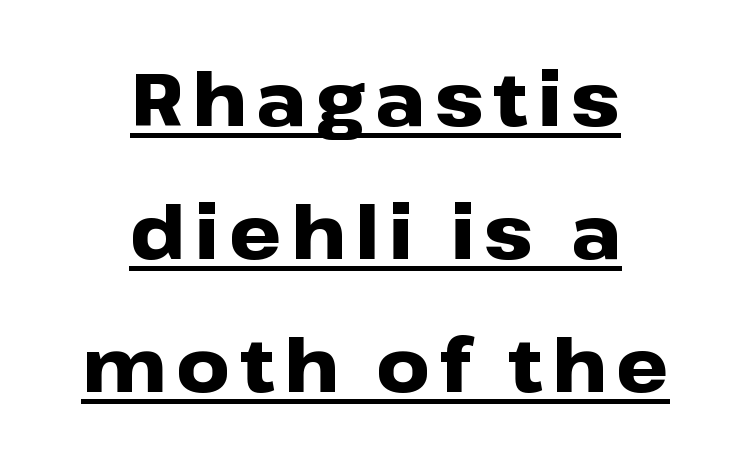
{"serif": "no", "italic": "no", "bold": "yes", "weight": "heavy", "width": "wide", "stroke_contrast": "low", "x_height": "medium", "monospaced": "no", "underline": "yes", "align": "center", "line_spacing_ratio": 1.8, "glyph_px": 74}
